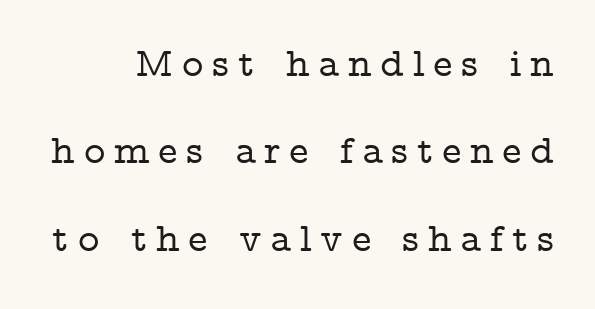
{"serif": "yes", "italic": "no", "width": "wide", "stroke_contrast": "low", "x_height": "medium", "monospaced": "no", "underline": "no", "line_spacing": "loose", "line_spacing_ratio": 2.13, "letter_spacing": "wide", "letter_spacing_em": 0.21, "glyph_px": 41}
